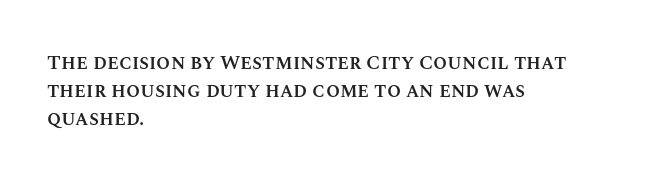
{"italic": "no", "bold": "semi", "underline": "no", "align": "left", "line_spacing": "normal", "line_spacing_ratio": 1.39, "letter_spacing": "normal", "letter_spacing_em": 0.0, "glyph_px": 20}
